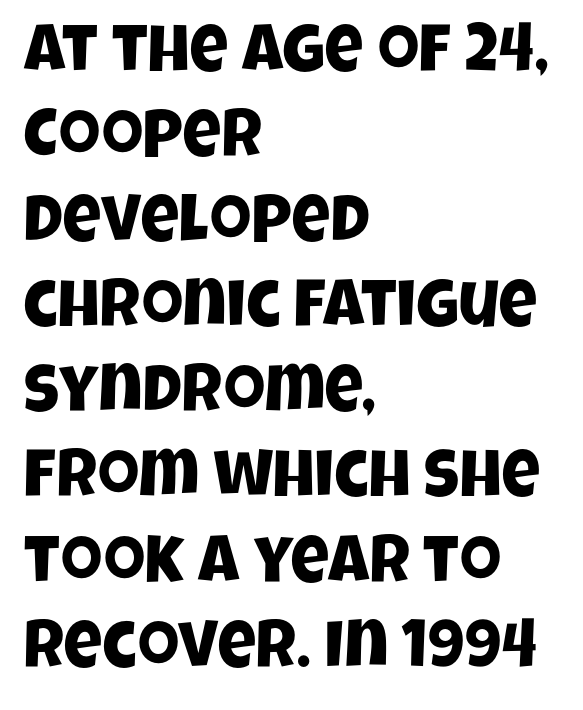
The image shows 67 px condensed sans-serif type; set left-aligned, normal line spacing (1.27x), normal letter spacing, not underlined; low stroke contrast and a large x-height.
